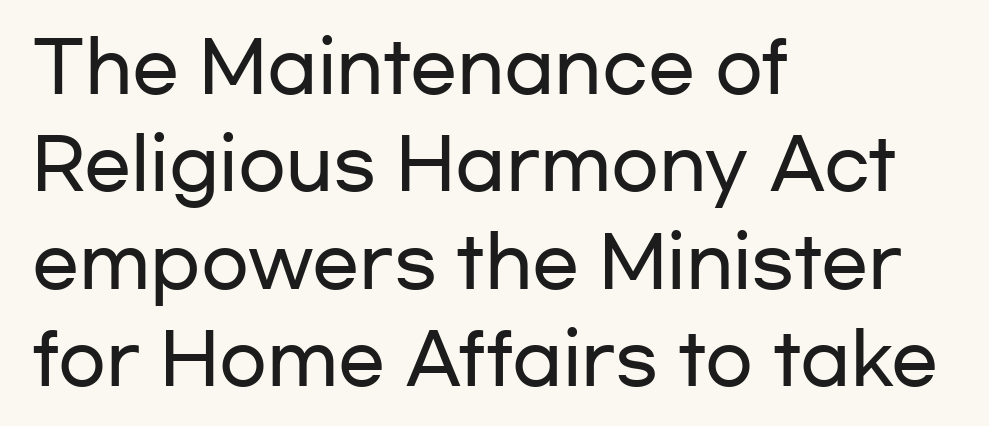
{"serif": "no", "italic": "no", "width": "wide", "stroke_contrast": "low", "x_height": "medium", "monospaced": "no", "underline": "no", "align": "left", "line_spacing": "normal", "line_spacing_ratio": 1.39, "letter_spacing": "normal", "letter_spacing_em": 0.0, "glyph_px": 70}
